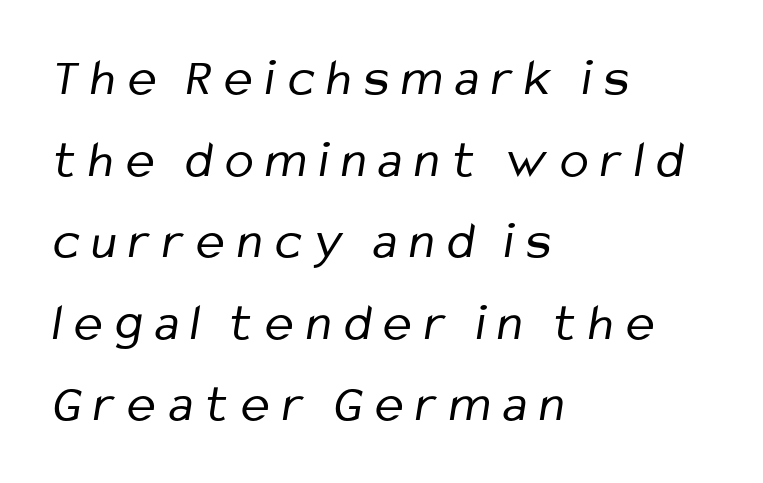
Q: Is the text bold? A: No.
Q: Is the typeface a serif or a sans-serif typeface? A: Sans-serif.
Q: Is the text underlined? A: No.
Q: How is the paragraph aligned? A: Left-aligned.
Q: Is the spacing between letters normal or unusually wide? A: Unusually wide.
Q: Is the spacing between lines tight, normal or loose? A: Normal.
Q: Width (condensed, normal, or wide)? A: Condensed.
Q: Stroke contrast? A: Low.
Q: x-height? A: Medium.
Q: Monospaced? A: No.
